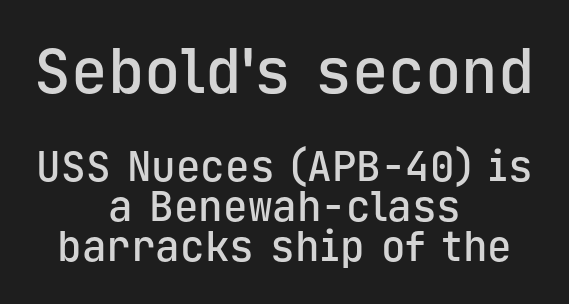
{"serif": "no", "italic": "no", "bold": "semi", "weight": "semibold", "width": "normal", "stroke_contrast": "low", "x_height": "medium", "monospaced": "yes", "underline": "no", "align": "center", "line_spacing": "tight", "line_spacing_ratio": 0.98, "letter_spacing": "normal", "letter_spacing_em": 0.0, "larger_block": "first", "size_ratio": 1.49, "glyph_px": 61}
